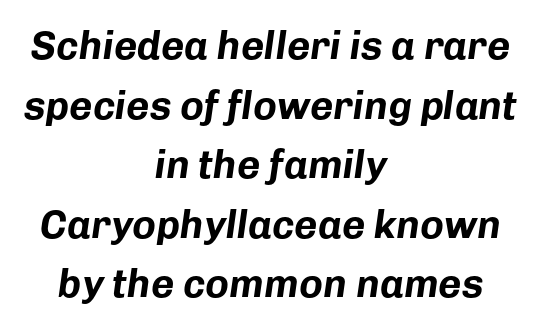
Check the space under the baseline: it is left empty. The letters are bold, with thick, heavy strokes. Inter-character spacing is left at the font's built-in metrics. Think of a printed novel: that variable character pitch is what you see here. Rendered with sloped, italic letterforms. Honestly, the row spacing looks completely unremarkable.
